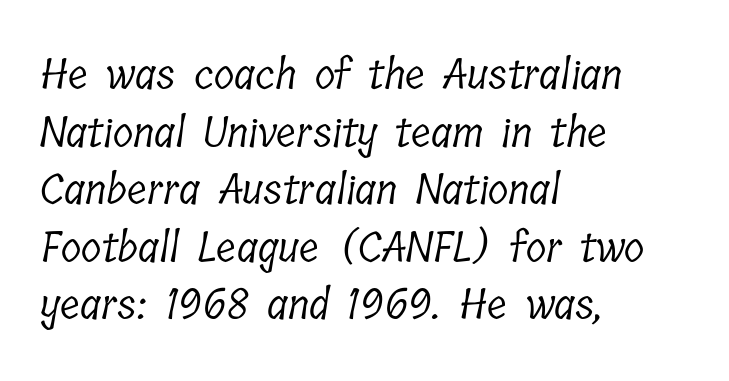
Q: Is the text bold? A: No.
Q: Is the typeface a serif or a sans-serif typeface? A: Serif.
Q: Is the text underlined? A: No.
Q: How is the paragraph aligned? A: Left-aligned.
Q: Is the spacing between letters normal or unusually wide? A: Normal.
Q: Is the spacing between lines tight, normal or loose? A: Normal.
Q: Width (condensed, normal, or wide)? A: Condensed.
Q: Stroke contrast? A: Low.
Q: x-height? A: Medium.
Q: Monospaced? A: No.
